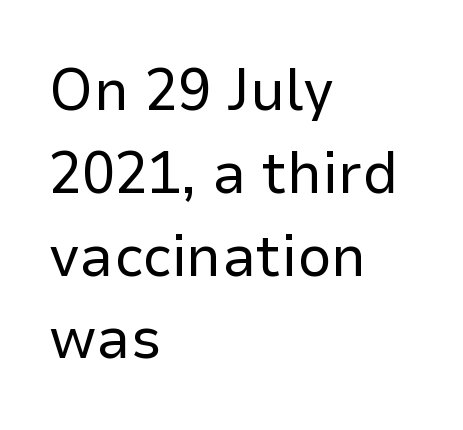
{"serif": "no", "italic": "no", "bold": "no", "weight": "regular", "width": "normal", "stroke_contrast": "low", "x_height": "medium", "monospaced": "no", "underline": "no", "align": "left", "line_spacing": "normal", "line_spacing_ratio": 1.38, "letter_spacing": "normal", "letter_spacing_em": 0.0, "glyph_px": 60}
